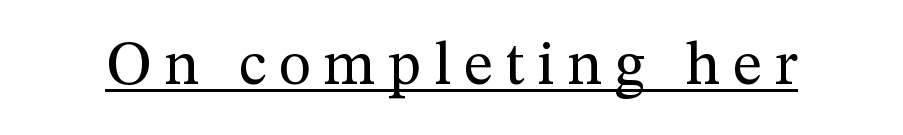
The letters look calm and open, with moderate or lighter stems. Observe the serifs anchoring each vertical stroke in this sample. Look at the tracking — it's clearly loosened, letters drifting apart. Tall strokes in this sample are plumb rather than angled. Underlining? Definitely there.
